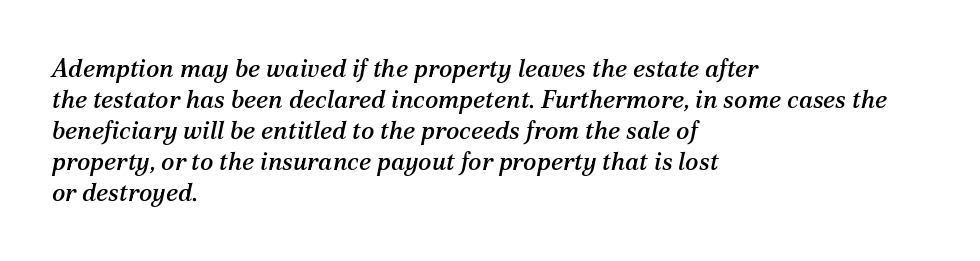
Q: Is the text italic (slanted)? A: Yes, it leans right by about 12 degrees.
Q: Is the text underlined? A: No.
Q: How is the paragraph aligned? A: Left-aligned.
Q: Is the spacing between letters normal or unusually wide? A: Normal.
